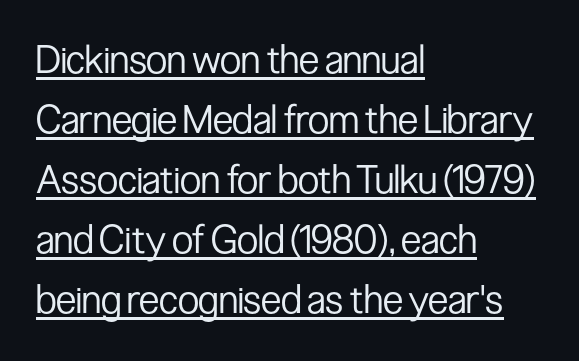
{"serif": "no", "italic": "no", "bold": "no", "weight": "regular", "width": "condensed", "stroke_contrast": "low", "x_height": "medium", "monospaced": "no", "underline": "yes", "align": "left", "line_spacing": "normal", "line_spacing_ratio": 1.54, "letter_spacing": "normal", "letter_spacing_em": 0.0, "glyph_px": 39}
